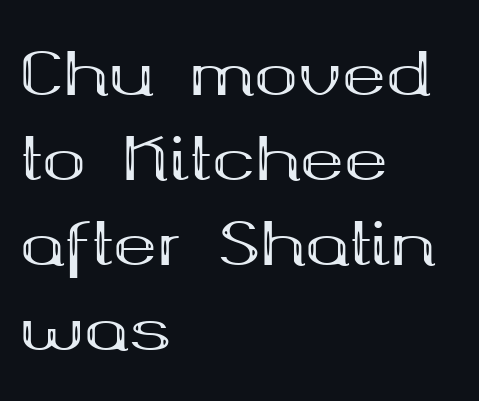
Q: Is the text bold? A: Yes.
Q: Is the text italic (slanted)? A: No, it is upright.
Q: Is the typeface a serif or a sans-serif typeface? A: Serif.
Q: Is the text underlined? A: No.
Q: How is the paragraph aligned? A: Left-aligned.
Q: Is the spacing between letters normal or unusually wide? A: Normal.
Q: Is the spacing between lines tight, normal or loose? A: Normal.
Q: Width (condensed, normal, or wide)? A: Wide.
Q: Stroke contrast? A: Medium.
Q: x-height? A: Medium.
Q: Monospaced? A: No.
